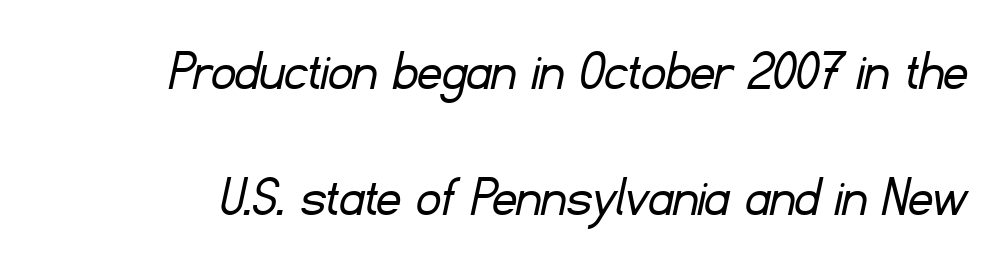
The image shows 60 px light sans-serif type; set loose line spacing (2.1x), normal letter spacing, not underlined; low stroke contrast and a small x-height.
